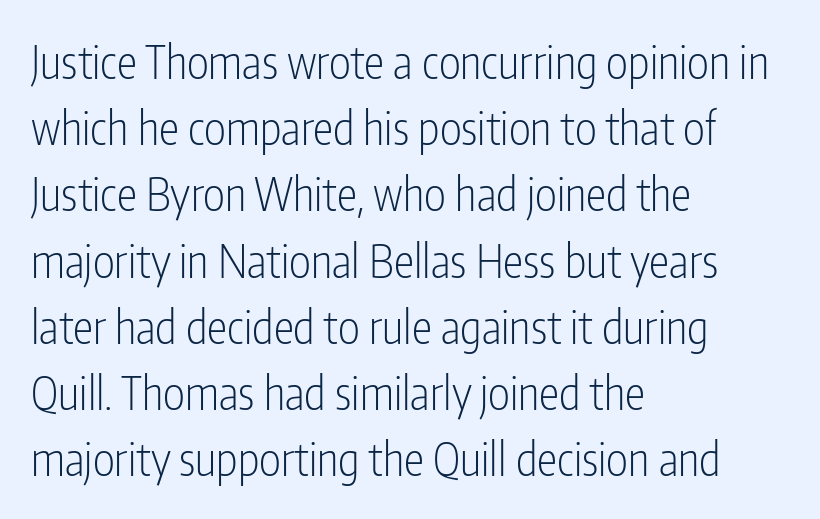
{"serif": "no", "italic": "no", "bold": "no", "weight": "light", "width": "condensed", "stroke_contrast": "low", "x_height": "medium", "monospaced": "no", "underline": "no", "align": "left", "line_spacing": "normal", "line_spacing_ratio": 1.44, "letter_spacing": "normal", "letter_spacing_em": 0.0, "glyph_px": 46}
